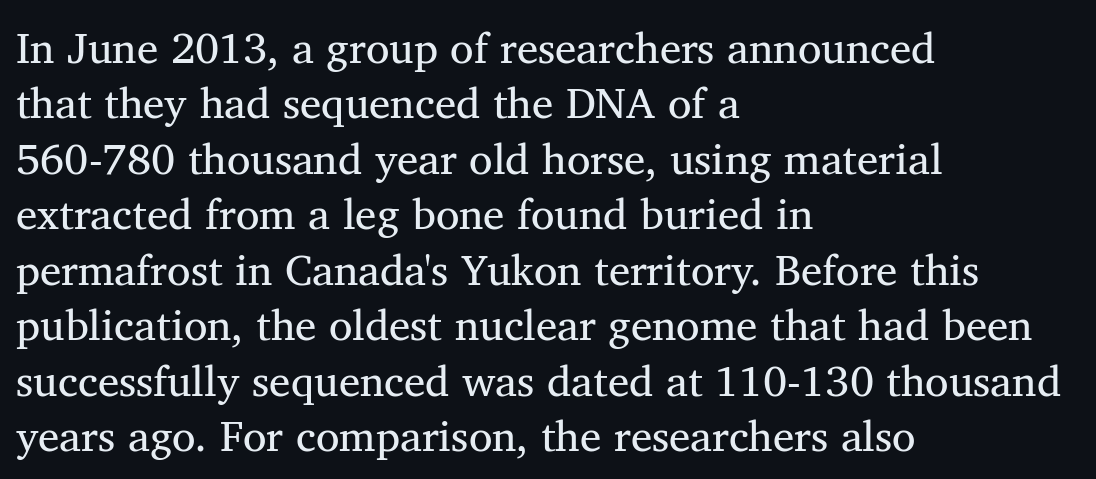
Q: Is the text bold? A: No.
Q: Is the text italic (slanted)? A: No, it is upright.
Q: Is the typeface a serif or a sans-serif typeface? A: Serif.
Q: Is the text underlined? A: No.
Q: How is the paragraph aligned? A: Left-aligned.
Q: Is the spacing between letters normal or unusually wide? A: Normal.
Q: Is the spacing between lines tight, normal or loose? A: Normal.
Q: Width (condensed, normal, or wide)? A: Normal.
Q: Stroke contrast? A: Medium.
Q: x-height? A: Medium.
Q: Monospaced? A: No.
